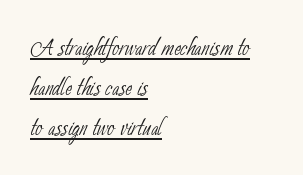
Leftover space on each line is placed entirely after the last word. Look at the bottom of the vertical strokes: they stop flat, with no serifs. Note the varied advance widths — an 'i' is clearly narrower than an 'm'. Leading matches the norm, producing a regular column.
